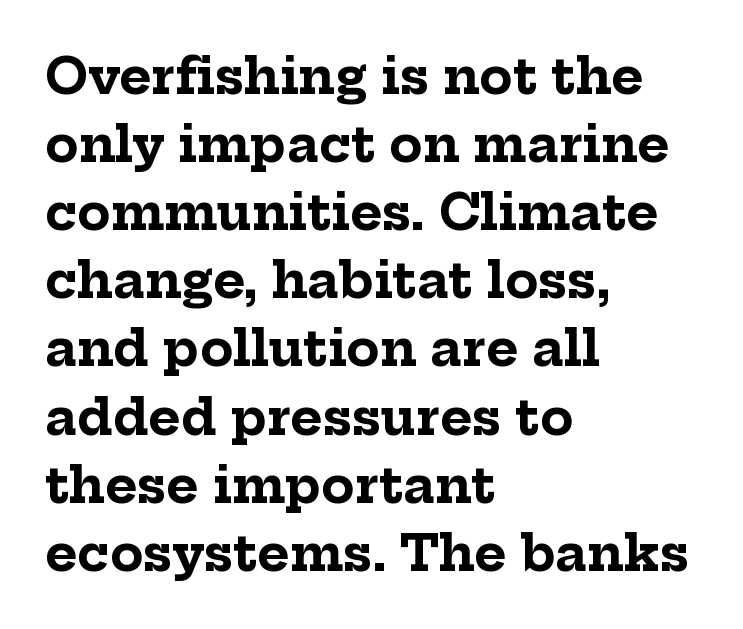
Q: Is the text bold? A: Yes.
Q: Is the text italic (slanted)? A: No, it is upright.
Q: Is the typeface a serif or a sans-serif typeface? A: Serif.
Q: Is the text underlined? A: No.
Q: How is the paragraph aligned? A: Left-aligned.
Q: Is the spacing between letters normal or unusually wide? A: Normal.
Q: Is the spacing between lines tight, normal or loose? A: Normal.
Q: Width (condensed, normal, or wide)? A: Normal.
Q: Stroke contrast? A: Low.
Q: x-height? A: Medium.
Q: Monospaced? A: No.
